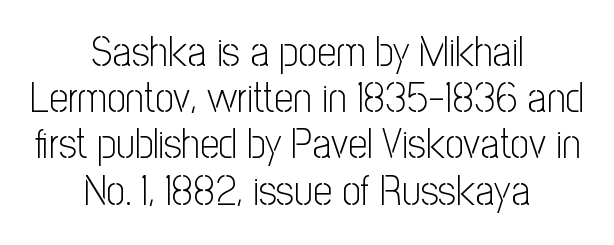
The image shows 42 px light, condensed sans-serif type, upright; set centered, tight line spacing (1.1x), normal letter spacing, not underlined; low stroke contrast and a medium x-height.
